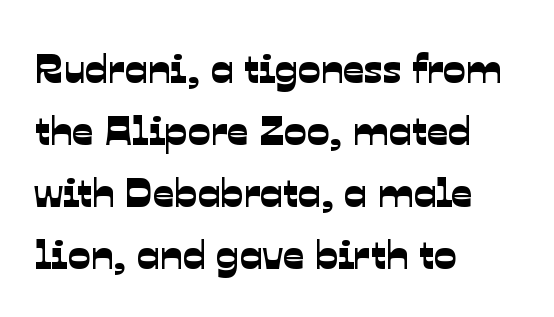
The image shows 42 px sans-serif type; set left-aligned, normal line spacing (1.48x), normal letter spacing, not underlined; low stroke contrast and a medium x-height.
